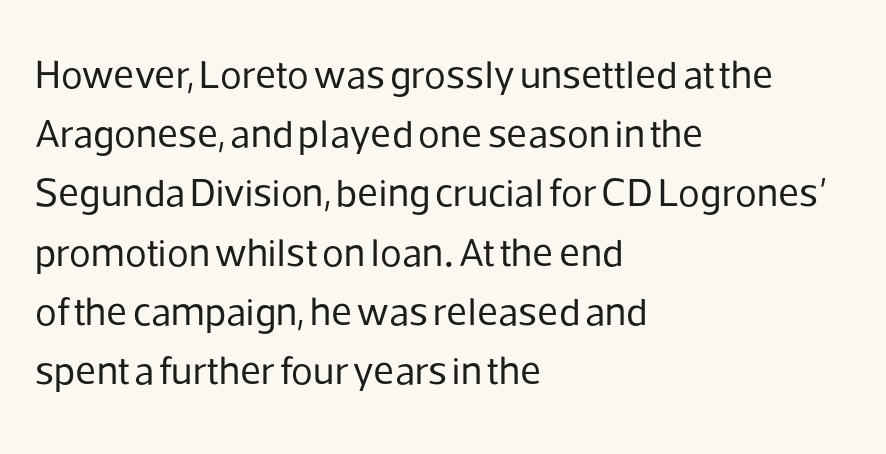
{"serif": "no", "italic": "no", "bold": "no", "weight": "regular", "width": "normal", "stroke_contrast": "low", "x_height": "medium", "monospaced": "no", "underline": "no", "align": "left", "line_spacing": "normal", "line_spacing_ratio": 1.48, "letter_spacing": "normal", "letter_spacing_em": 0.0, "glyph_px": 40}
